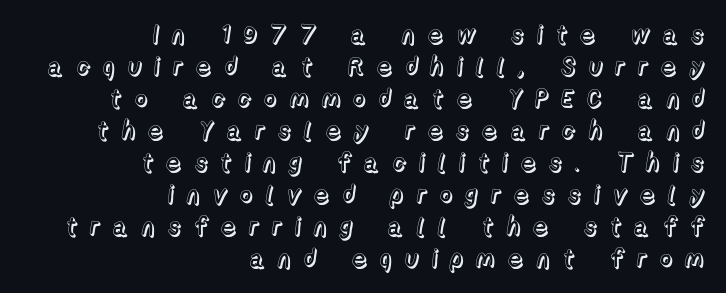
The image shows 25 px text type; set right-aligned, normal line spacing (1.28x), unusually wide letter spacing (+0.49 em), not underlined.
